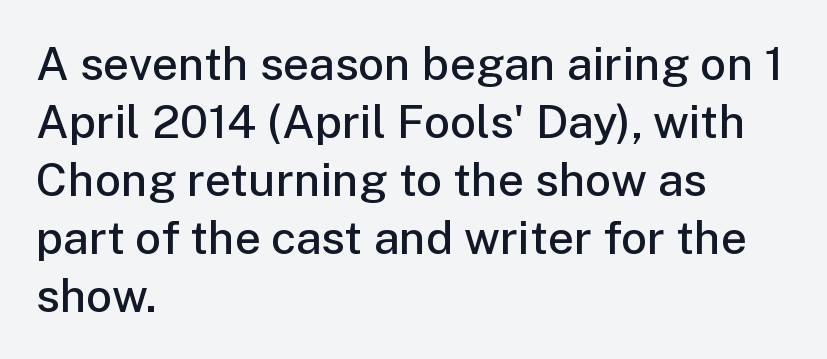
The image shows 46 px semibold sans-serif type, upright; set left-aligned, normal line spacing (1.26x), normal letter spacing, not underlined; low stroke contrast and a medium x-height.
